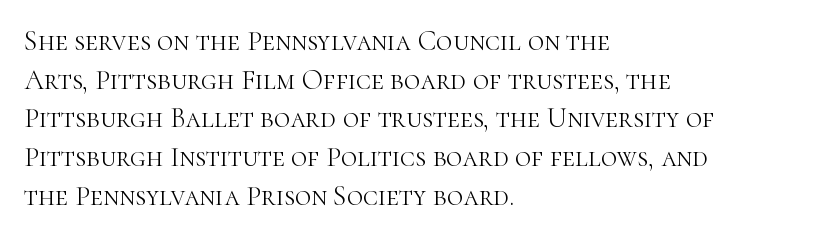
Q: Is the text bold? A: No.
Q: Is the text italic (slanted)? A: No, it is upright.
Q: Is the typeface a serif or a sans-serif typeface? A: Serif.
Q: Is the text underlined? A: No.
Q: How is the paragraph aligned? A: Left-aligned.
Q: Is the spacing between letters normal or unusually wide? A: Normal.
Q: Is the spacing between lines tight, normal or loose? A: Normal.
Q: Width (condensed, normal, or wide)? A: Normal.
Q: Stroke contrast? A: High.
Q: x-height? A: Medium.
Q: Monospaced? A: No.
